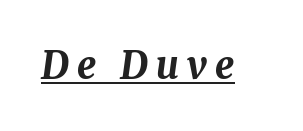
The letters are slanted; this is an italic face. These characters rest on top of a visible drawn line. Stroke thickness is high; the sample reads as a true bold. How are the letters spaced? Widely, with obvious added tracking. Is this a fixed-width face? No — the glyphs have proportional, varying widths.
